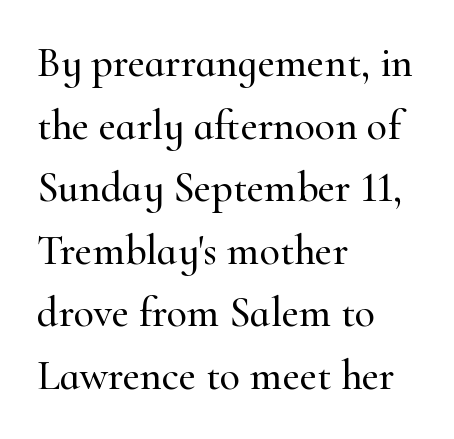
The image shows 42 px serif type, upright; set left-aligned, normal line spacing (1.49x), normal letter spacing, not underlined; high stroke contrast and a small x-height.
